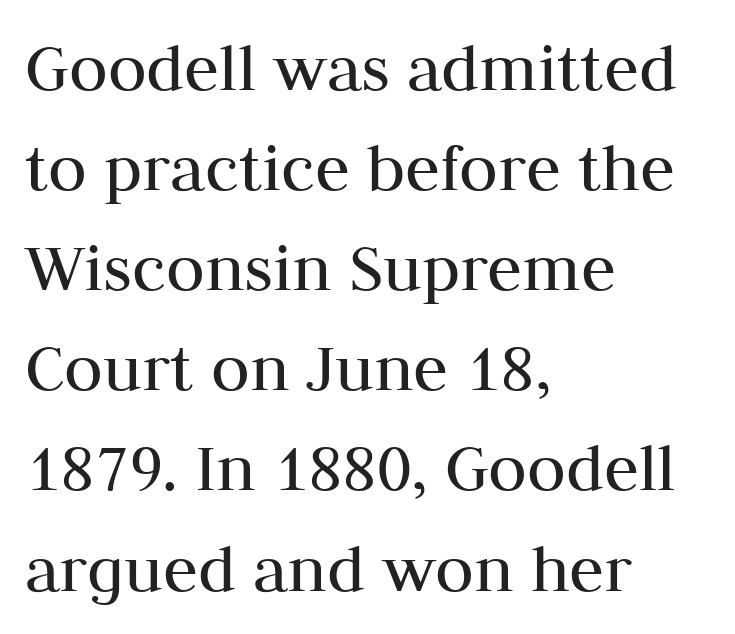
Successive baselines arrive at the customary interval. Each letter keeps its own natural width here, so spacing adapts to shape. The baseline area is clear. Font category for this specimen: serif.
